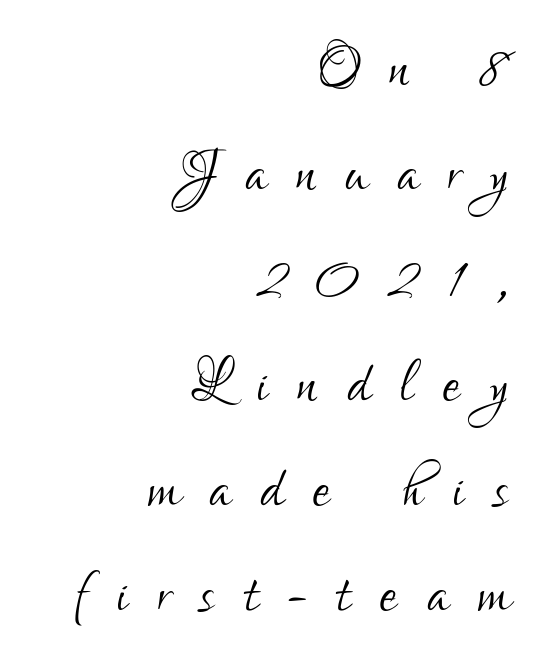
{"serif": "no", "bold": "no", "weight": "light", "width": "condensed", "stroke_contrast": "low", "x_height": "small", "monospaced": "no", "underline": "no", "align": "right", "line_spacing": "normal", "line_spacing_ratio": 1.35, "letter_spacing": "wide", "letter_spacing_em": 0.38, "glyph_px": 78}
